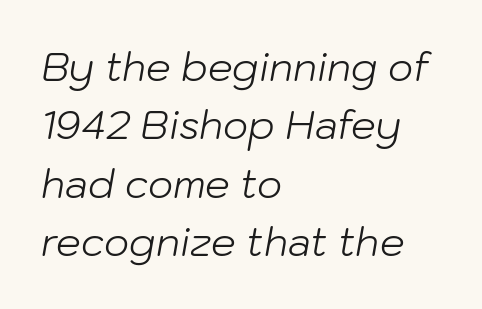
The image shows 39 px light type, italic (leaning right); set left-aligned, normal line spacing (1.5x), normal letter spacing, not underlined; low stroke contrast and a medium x-height.
